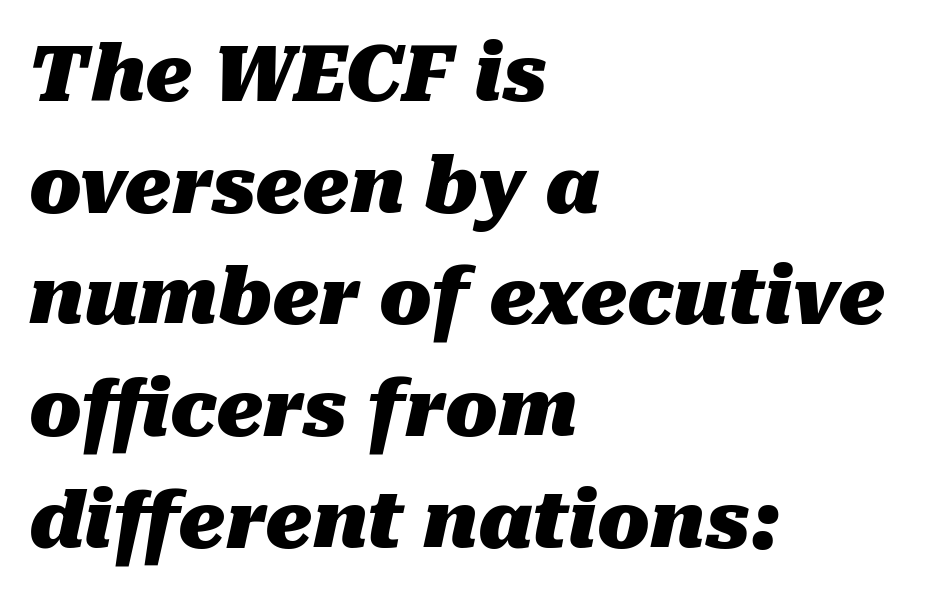
{"italic": "yes", "lean": "right", "slant_degrees": 10, "bold": "yes", "weight": "heavy", "width": "normal", "stroke_contrast": "medium", "x_height": "medium", "monospaced": "no", "underline": "no", "align": "left", "line_spacing": "normal", "line_spacing_ratio": 1.45, "letter_spacing": "normal", "letter_spacing_em": 0.0, "glyph_px": 77}
